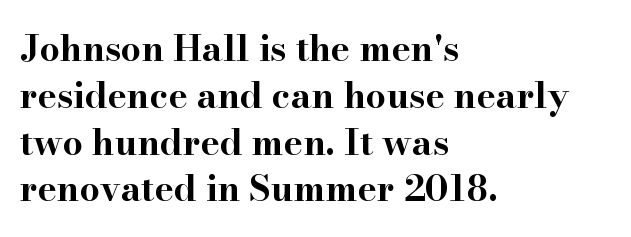
How heavy is the stroke? Heavy — this is a bold. Posture: straight, roman, zero tilt. Caption: standard tracking, unaltered. Notice how the passage keeps a crisp vertical edge on the left only. Unlike a clean sans, this face finishes its strokes with serifs. Is this a fixed-width face? No — the glyphs have proportional, varying widths.
